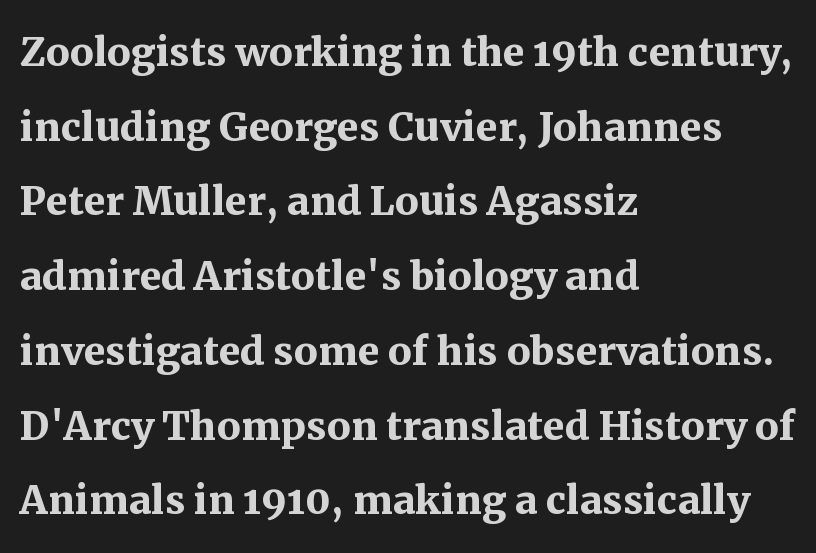
Q: Is the text bold? A: Yes.
Q: Is the text italic (slanted)? A: No, it is upright.
Q: Is the typeface a serif or a sans-serif typeface? A: Serif.
Q: Is the text underlined? A: No.
Q: How is the paragraph aligned? A: Left-aligned.
Q: Is the spacing between letters normal or unusually wide? A: Normal.
Q: Is the spacing between lines tight, normal or loose? A: Normal.
Q: Width (condensed, normal, or wide)? A: Normal.
Q: Stroke contrast? A: Medium.
Q: x-height? A: Medium.
Q: Monospaced? A: No.
